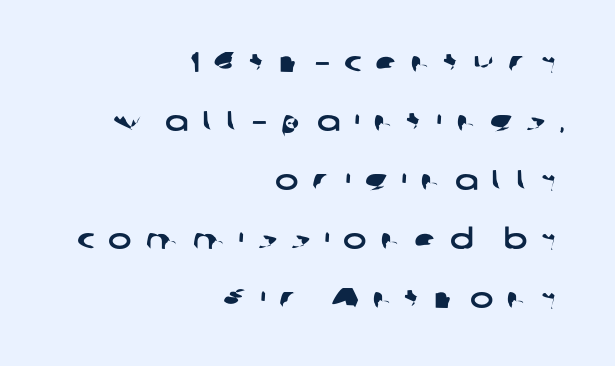
Q: Is the typeface a serif or a sans-serif typeface? A: Sans-serif.
Q: Is the text underlined? A: No.
Q: How is the paragraph aligned? A: Right-aligned.
Q: Is the spacing between letters normal or unusually wide? A: Unusually wide.
Q: Is the spacing between lines tight, normal or loose? A: Loose.
Q: Width (condensed, normal, or wide)? A: Wide.
Q: Stroke contrast? A: Low.
Q: x-height? A: Medium.
Q: Monospaced? A: No.
